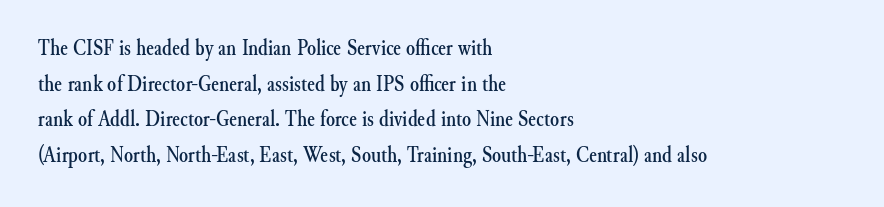
The image shows 23 px text type, upright; set left-aligned, normal line spacing (1.55x), normal letter spacing, not underlined.
